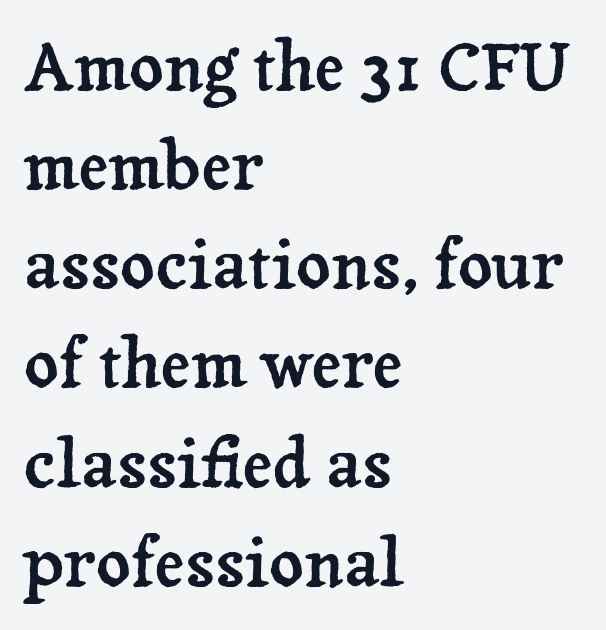
The image shows 67 px serif type, upright; set left-aligned, normal line spacing (1.48x), normal letter spacing, not underlined; low stroke contrast and a medium x-height.
